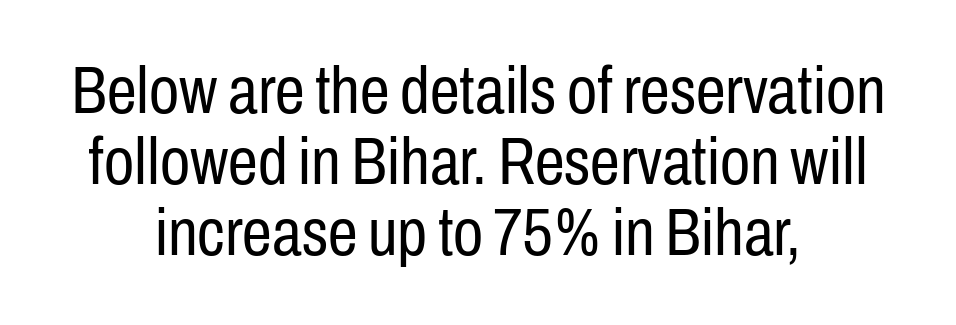
Default kerning and tracking; the words read as compact shapes. Spacing verdict: proportional, widths tailored to each character. Quick note: interline space is minimal. The paragraph shown floats in the horizontal middle. You can tell it's not italic because the verticals are truly vertical. The letters carry no serifs — their stems end cleanly without finishing strokes.
